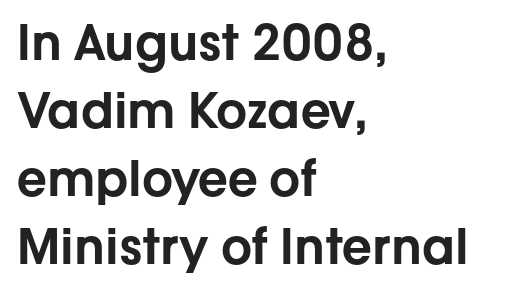
Q: Is the text italic (slanted)? A: No, it is upright.
Q: Is the typeface a serif or a sans-serif typeface? A: Sans-serif.
Q: Is the text underlined? A: No.
Q: How is the paragraph aligned? A: Left-aligned.
Q: Is the spacing between letters normal or unusually wide? A: Normal.
Q: Is the spacing between lines tight, normal or loose? A: Normal.
Q: Width (condensed, normal, or wide)? A: Normal.
Q: Stroke contrast? A: Low.
Q: x-height? A: Medium.
Q: Monospaced? A: No.
